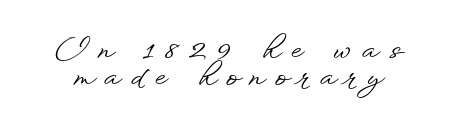
{"serif": "no", "width": "wide", "stroke_contrast": "low", "x_height": "small", "monospaced": "no", "underline": "no", "line_spacing": "tight", "line_spacing_ratio": 0.96, "letter_spacing": "wide", "letter_spacing_em": 0.39, "glyph_px": 28}
